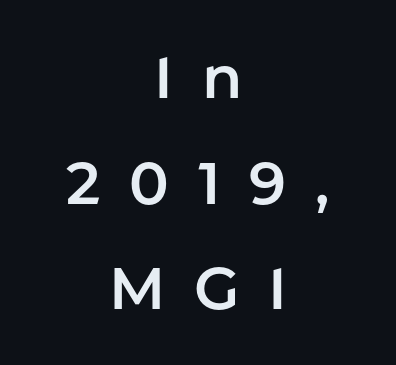
Decoration check: the copy has no underline. You could not count columns in this text — the font is proportionally spaced. The compositor balanced each line on the midline. The type is letterspaced generously, with wide tracking.
